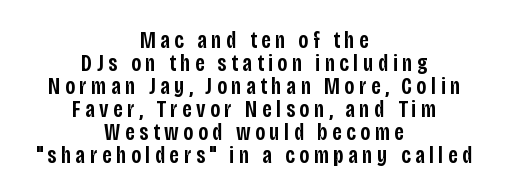
{"italic": "no", "bold": "semi", "underline": "no", "align": "center", "line_spacing": "tight", "line_spacing_ratio": 1.0, "letter_spacing": "wide", "letter_spacing_em": 0.2, "glyph_px": 23}
